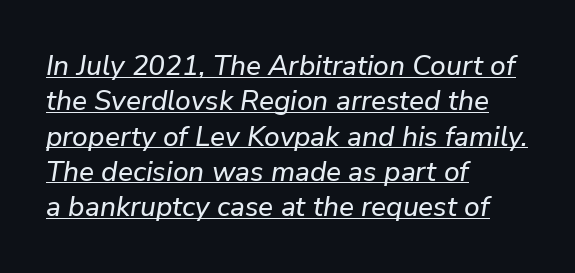
Check the space under the baseline: a stroke is drawn there. You could not count columns in this text — the font is proportionally spaced. If you drew a ruler down the left edge, every line would touch it. This sample uses plain, unmodified letter spacing. Line spacing here is normal. The glyphs look as if they've been sheared to an angle.
